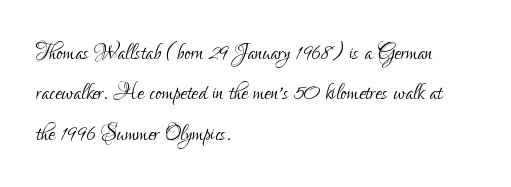
The image shows 29 px light, condensed sans-serif type; set left-aligned, normal line spacing (1.39x), normal letter spacing, not underlined; low stroke contrast and a small x-height.
